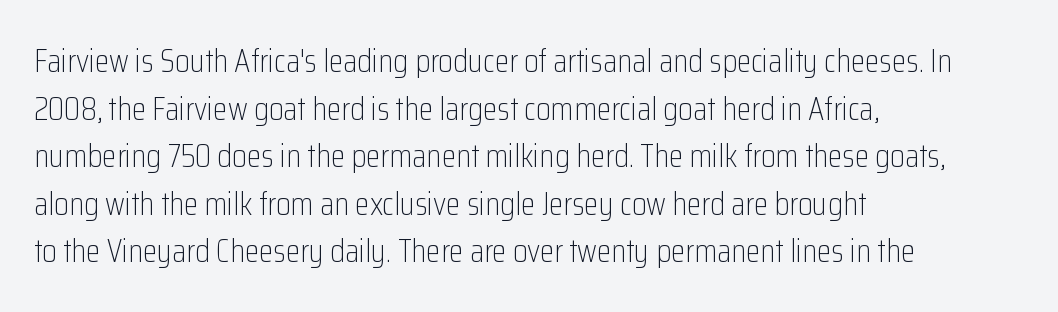
Quick note: not italic, upright. The space directly below the letters is spotless. These lines stack with their left ends in a neat column. Regular leading.
